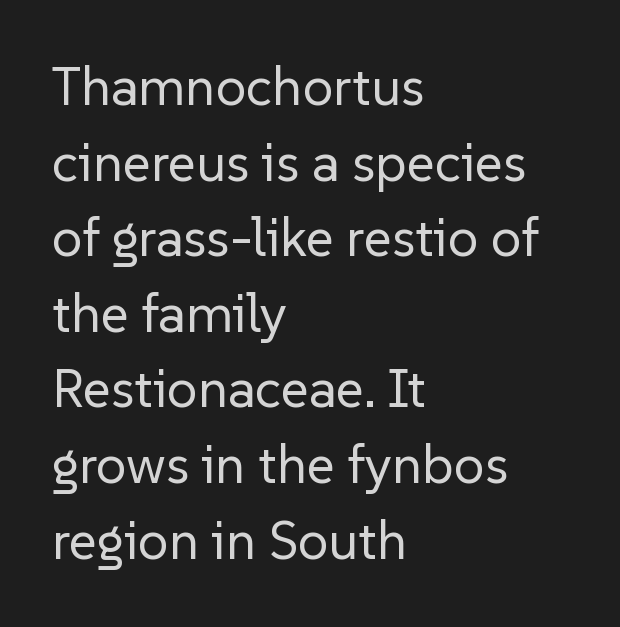
Q: Is the text bold? A: No.
Q: Is the text italic (slanted)? A: No, it is upright.
Q: Is the typeface a serif or a sans-serif typeface? A: Sans-serif.
Q: Is the text underlined? A: No.
Q: How is the paragraph aligned? A: Left-aligned.
Q: Is the spacing between letters normal or unusually wide? A: Normal.
Q: Is the spacing between lines tight, normal or loose? A: Normal.
Q: Width (condensed, normal, or wide)? A: Normal.
Q: Stroke contrast? A: Low.
Q: x-height? A: Medium.
Q: Monospaced? A: No.
